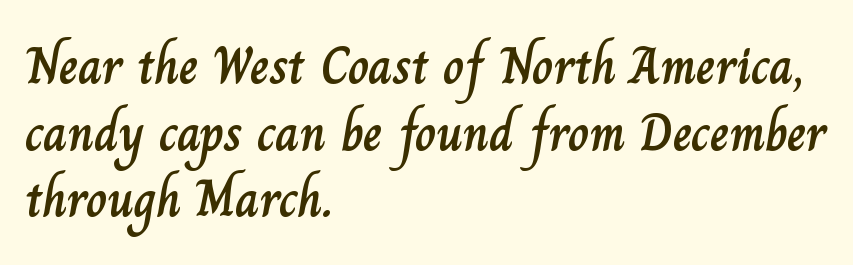
The gap between lines stays unmarked. Line beginnings align vertically; line endings do not. The letterforms sit shoulder to shoulder at normal distance.
